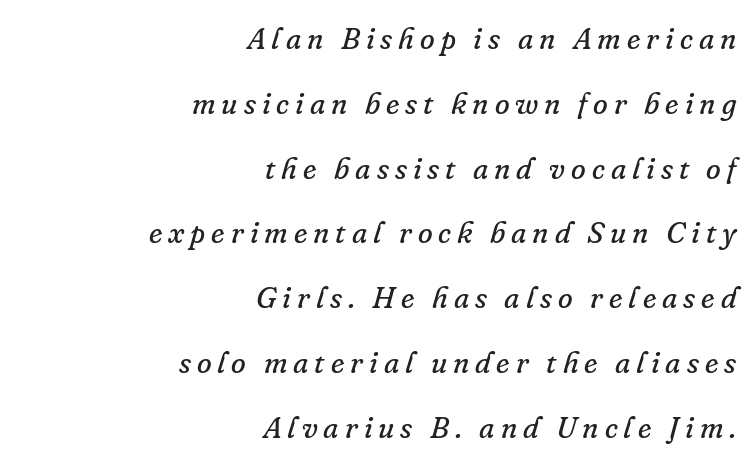
The image shows 30 px regular-weight serif type, italic (leaning right); set right-aligned, loose line spacing (2.16x), unusually wide letter spacing (+0.2 em), not underlined; low stroke contrast and a small x-height.
